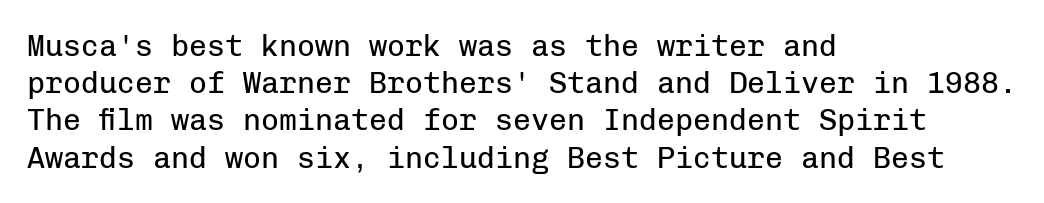
The image shows 30 px regular-weight sans-serif type, upright, monospaced; set left-aligned, line spacing 1.24x, normal letter spacing, not underlined; low stroke contrast and a medium x-height.
